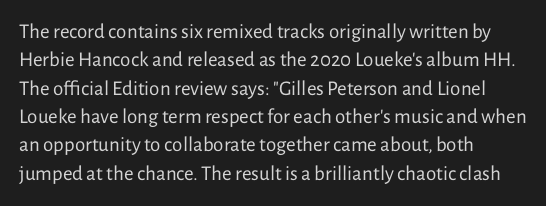
Evenly set lines give the paragraph a standard silhouette. Students, note that the glyphs here touch the page at normal intervals. In terms of posture, this sample is upright. Typeset ragged right — the left edge is the straight one.
